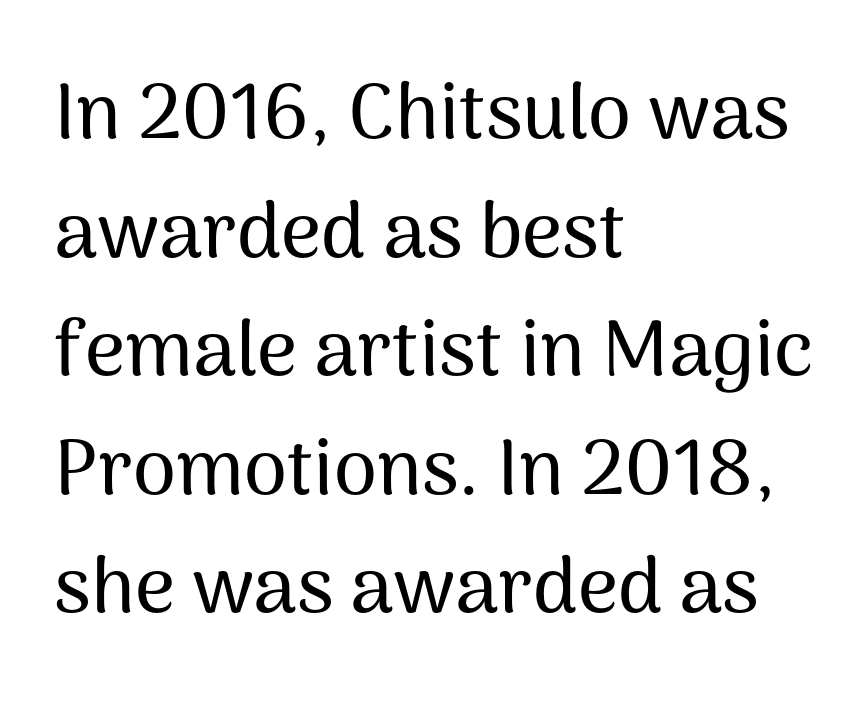
The image shows 78 px sans-serif type, upright; set left-aligned, normal line spacing (1.52x), normal letter spacing, not underlined; medium stroke contrast and a medium x-height.
